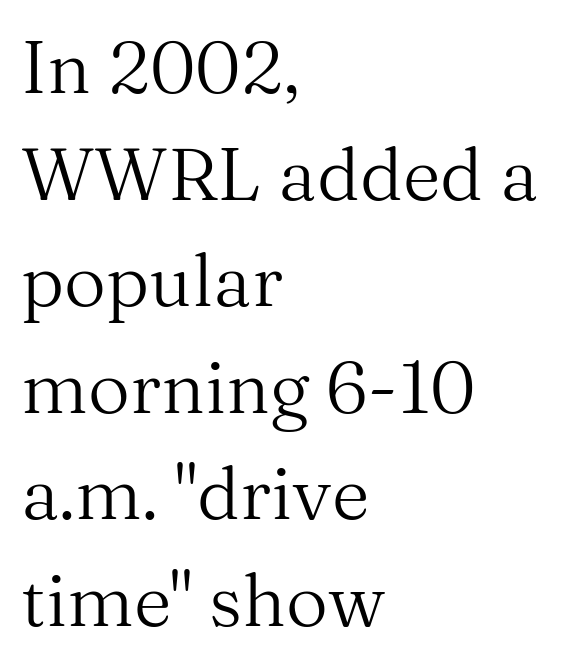
{"serif": "yes", "italic": "no", "bold": "no", "weight": "regular", "width": "normal", "stroke_contrast": "medium", "x_height": "medium", "monospaced": "no", "underline": "no", "align": "left", "line_spacing": "normal", "line_spacing_ratio": 1.46, "letter_spacing": "normal", "letter_spacing_em": 0.0, "glyph_px": 73}
